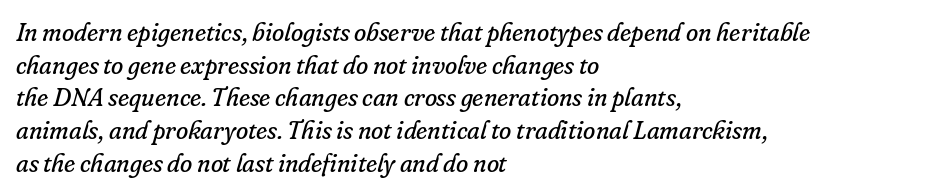
The image shows 25 px text type, italic (leaning right); set left-aligned, normal line spacing (1.31x), normal letter spacing, not underlined.
